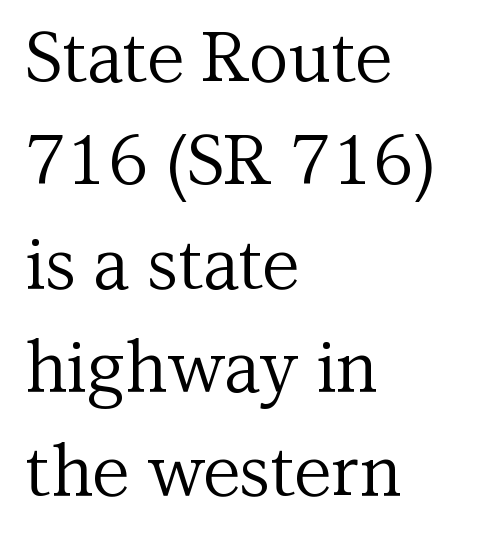
{"serif": "yes", "italic": "no", "bold": "no", "weight": "regular", "width": "normal", "stroke_contrast": "medium", "x_height": "medium", "monospaced": "no", "underline": "no", "align": "left", "line_spacing": "normal", "line_spacing_ratio": 1.5, "letter_spacing": "normal", "letter_spacing_em": 0.0, "glyph_px": 69}
